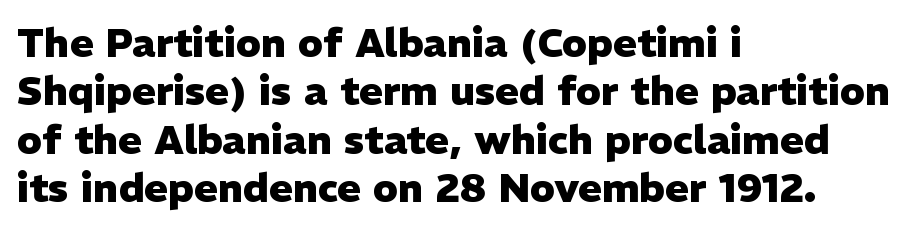
Each glyph is drawn with heavy, bold strokes. This is the regular roman posture of the typeface. Do the characters align in a grid? No, the font is proportional. The glyphs are unaccompanied by any horizontal stroke below them. Type style note: lacks serifs. Every row of glyphs begins at an identical x-position on the left.
